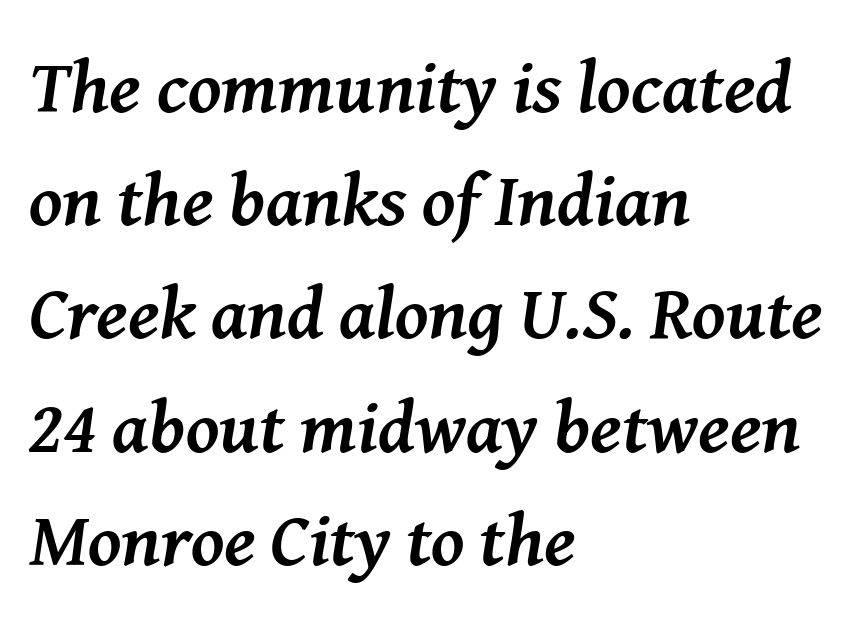
{"serif": "yes", "italic": "yes", "lean": "right", "slant_degrees": 8, "bold": "yes", "weight": "semibold", "width": "normal", "stroke_contrast": "medium", "x_height": "medium", "monospaced": "no", "underline": "no", "align": "left", "line_spacing": "normal", "line_spacing_ratio": 1.51, "letter_spacing": "normal", "letter_spacing_em": 0.0, "glyph_px": 75}
